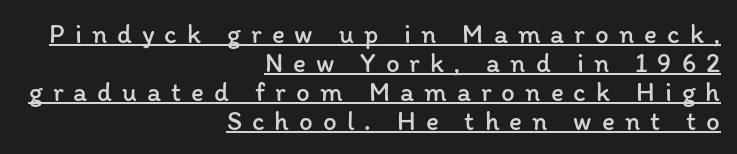
Q: Is the text bold? A: No.
Q: Is the text italic (slanted)? A: No, it is upright.
Q: Is the text underlined? A: Yes.
Q: How is the paragraph aligned? A: Right-aligned.
Q: Is the spacing between letters normal or unusually wide? A: Unusually wide.
Q: Is the spacing between lines tight, normal or loose? A: Tight.
